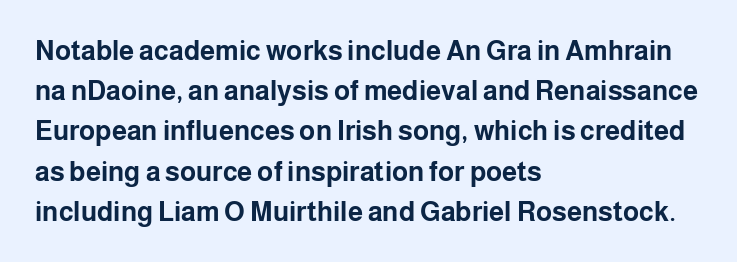
Q: Is the text bold? A: Yes.
Q: Is the text italic (slanted)? A: No, it is upright.
Q: Is the text underlined? A: No.
Q: How is the paragraph aligned? A: Left-aligned.
Q: Is the spacing between letters normal or unusually wide? A: Normal.
Q: Is the spacing between lines tight, normal or loose? A: Normal.
